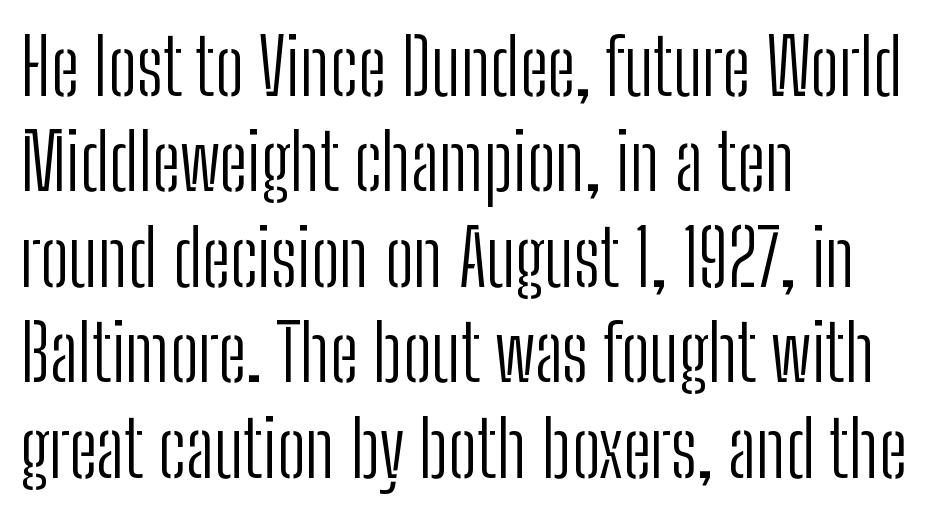
The image shows 77 px light, condensed sans-serif type, upright; set left-aligned, line spacing 1.24x, normal letter spacing, not underlined; low stroke contrast and a medium x-height.
